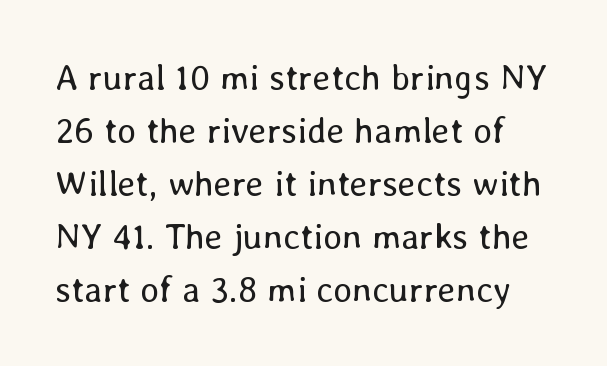
The image shows 36 px regular-weight type, upright; set normal line spacing (1.47x), normal letter spacing, not underlined; low stroke contrast and a medium x-height.
